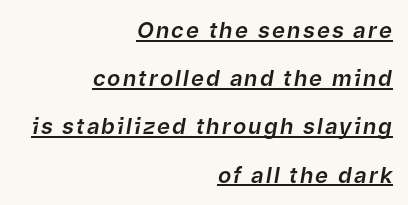
The whole block is typeset with a tilt. Is there much room between lines? Yes — plenty of vertical air separates them. Casual observation: everything's shoved over to the right. Looks like someone drew a line under every word here.
